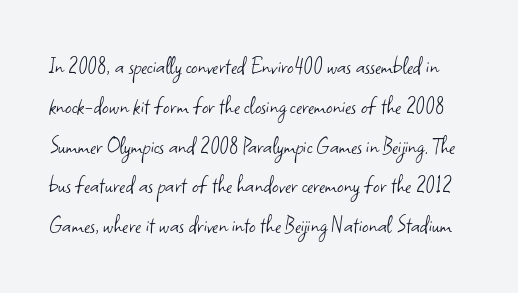
Q: Is the text bold? A: No.
Q: Is the text italic (slanted)? A: Yes.
Q: Is the text underlined? A: No.
Q: Is the spacing between letters normal or unusually wide? A: Normal.
Q: Is the spacing between lines tight, normal or loose? A: Normal.
